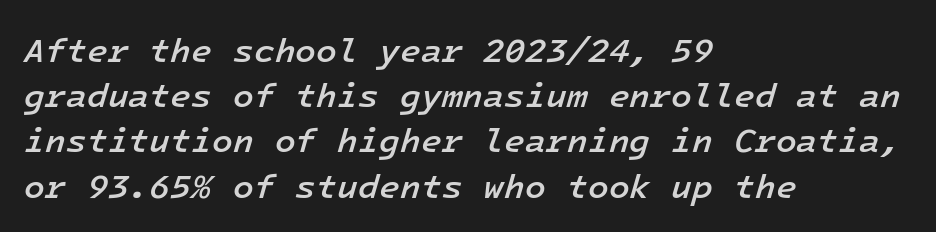
Rendered with sloped, italic letterforms. Vertical spacing — default. The letters are semibold — heavier than regular but short of a full bold. Clear beneath every line of the passage. Between one letter and the next there's only the usual sliver of space.
